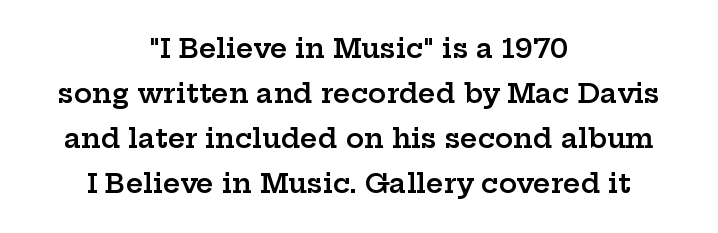
{"italic": "no", "bold": "semi", "underline": "no", "align": "center", "line_spacing": "normal", "line_spacing_ratio": 1.67, "letter_spacing": "normal", "letter_spacing_em": 0.0, "glyph_px": 27}
